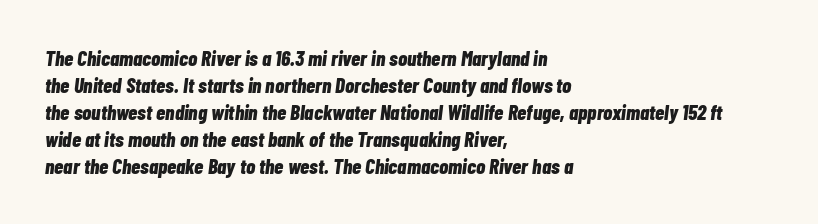
Q: Is the text bold? A: Yes.
Q: Is the text italic (slanted)? A: Yes, it leans right by about 7 degrees.
Q: Is the text underlined? A: No.
Q: How is the paragraph aligned? A: Left-aligned.
Q: Is the spacing between letters normal or unusually wide? A: Normal.
Q: Is the spacing between lines tight, normal or loose? A: Normal.
